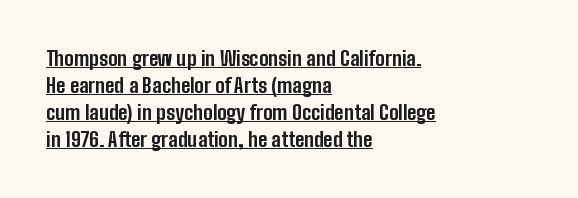
Visually the block forms a straight wall on the left and a jagged coastline on the right. This is the regular roman posture of the typeface. As a designer I'd log this as weight 700, bold. Honestly, the row spacing looks completely unremarkable.
